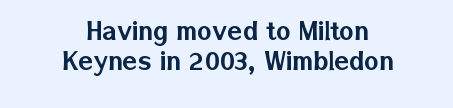
Q: Is the text italic (slanted)? A: No, it is upright.
Q: Is the typeface a serif or a sans-serif typeface? A: Sans-serif.
Q: Is the text underlined? A: No.
Q: How is the paragraph aligned? A: Centered.
Q: Is the spacing between letters normal or unusually wide? A: Normal.
Q: Is the spacing between lines tight, normal or loose? A: Tight.
Q: Width (condensed, normal, or wide)? A: Normal.
Q: Stroke contrast? A: Low.
Q: x-height? A: Medium.
Q: Monospaced? A: No.
